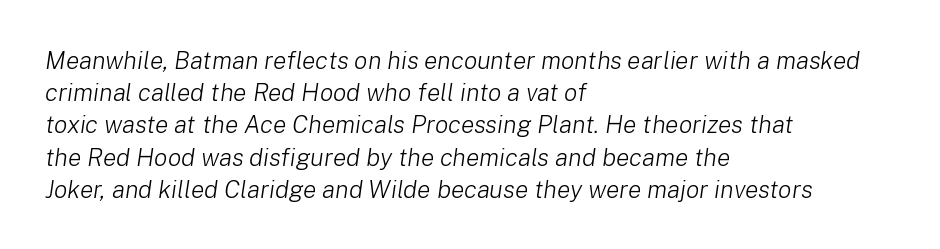
Tall strokes in this sample are angled rather than plumb. Nothing heavy about these letters — not bold at all. Horizontally, the lines are justified to the leading edge only. Each row of text sits above clean, open space.
